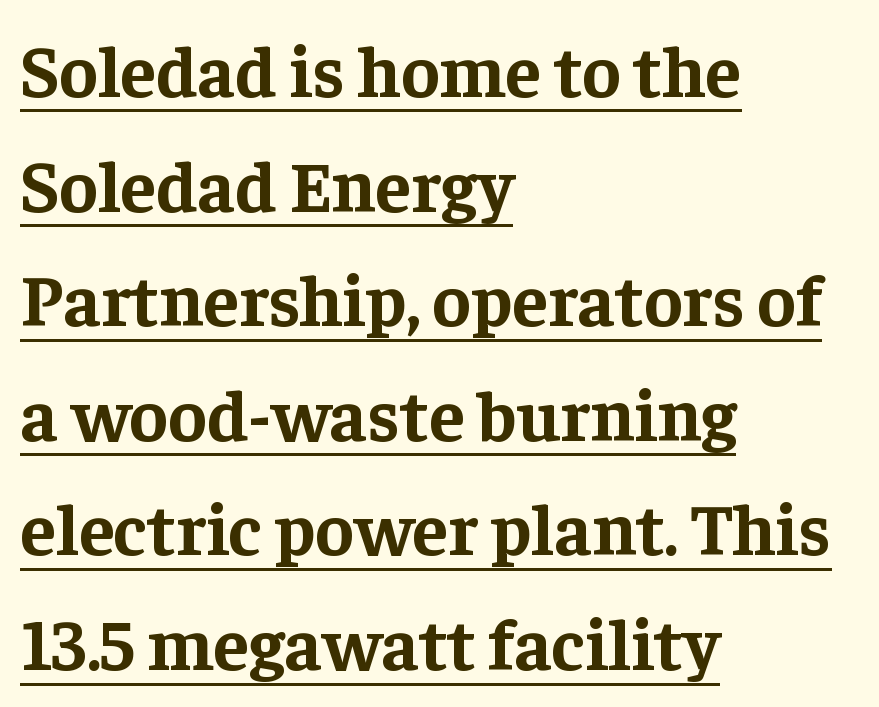
Q: Is the text bold? A: Yes.
Q: Is the text italic (slanted)? A: No, it is upright.
Q: Is the typeface a serif or a sans-serif typeface? A: Serif.
Q: Is the text underlined? A: Yes.
Q: How is the paragraph aligned? A: Left-aligned.
Q: Is the spacing between letters normal or unusually wide? A: Normal.
Q: Is the spacing between lines tight, normal or loose? A: Normal.
Q: Width (condensed, normal, or wide)? A: Normal.
Q: Stroke contrast? A: Low.
Q: x-height? A: Medium.
Q: Monospaced? A: No.
